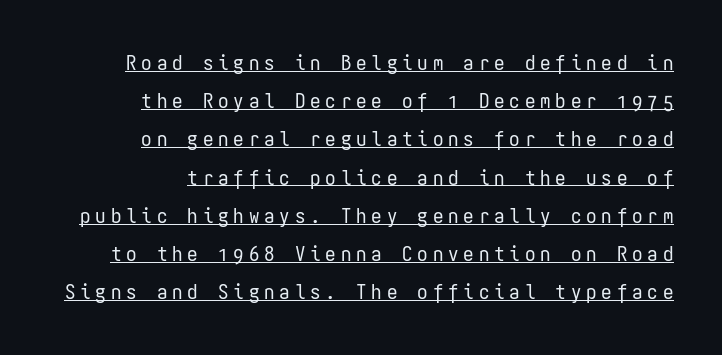
The image shows 21 px text type, upright; set line spacing 1.82x, unusually wide letter spacing (+0.23 em), underlined.
